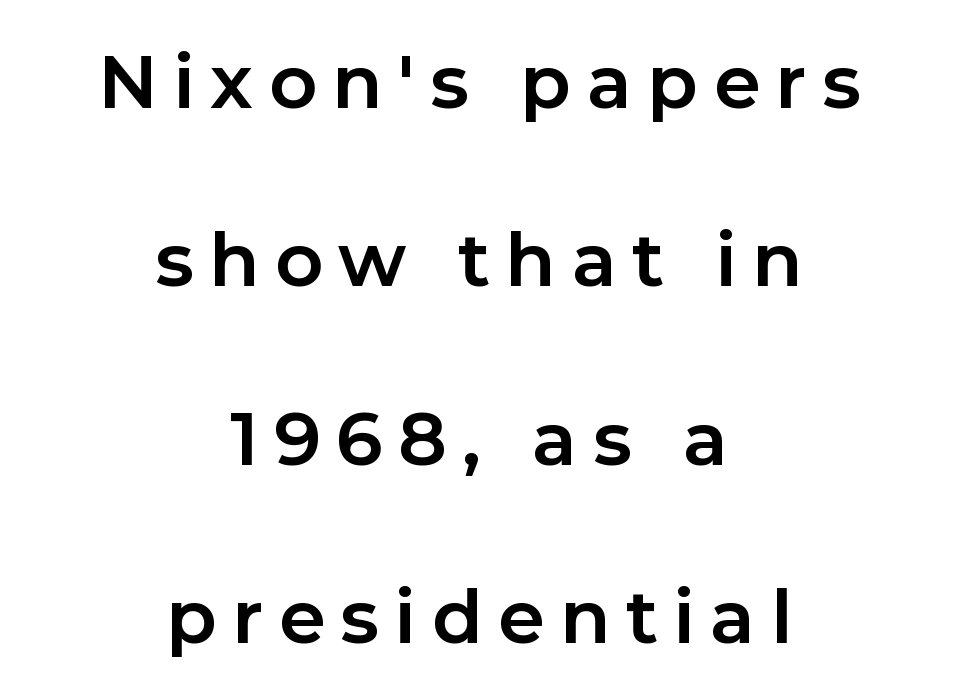
Q: Is the text bold? A: Yes.
Q: Is the text italic (slanted)? A: No, it is upright.
Q: Is the typeface a serif or a sans-serif typeface? A: Sans-serif.
Q: Is the text underlined? A: No.
Q: How is the paragraph aligned? A: Centered.
Q: Is the spacing between letters normal or unusually wide? A: Unusually wide.
Q: Is the spacing between lines tight, normal or loose? A: Loose.
Q: Width (condensed, normal, or wide)? A: Normal.
Q: Stroke contrast? A: Low.
Q: x-height? A: Medium.
Q: Monospaced? A: No.
